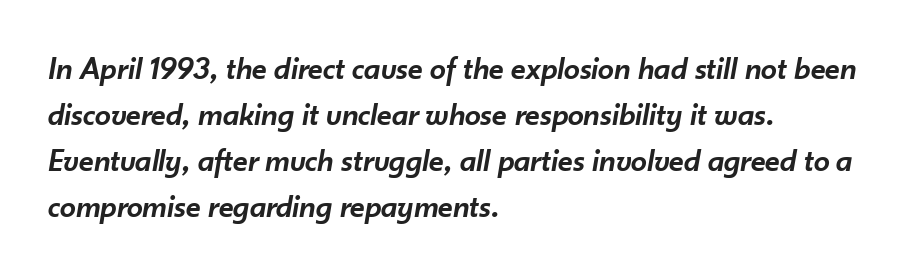
The image shows 32 px semibold type, italic (leaning right); set left-aligned, normal line spacing (1.44x), normal letter spacing, not underlined; low stroke contrast and a small x-height.
